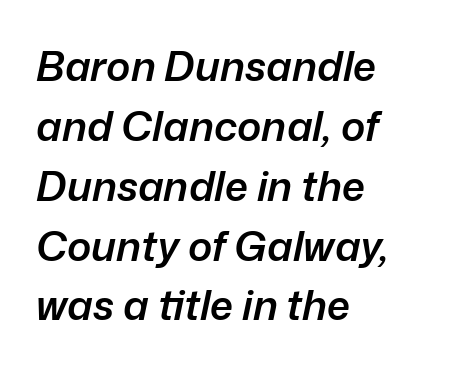
Q: Is the text bold? A: Semi-bold.
Q: Is the text italic (slanted)? A: Yes, it leans right by about 12 degrees.
Q: Is the text underlined? A: No.
Q: How is the paragraph aligned? A: Left-aligned.
Q: Is the spacing between letters normal or unusually wide? A: Normal.
Q: Is the spacing between lines tight, normal or loose? A: Normal.
Q: Width (condensed, normal, or wide)? A: Normal.
Q: Stroke contrast? A: Low.
Q: x-height? A: Medium.
Q: Monospaced? A: No.
